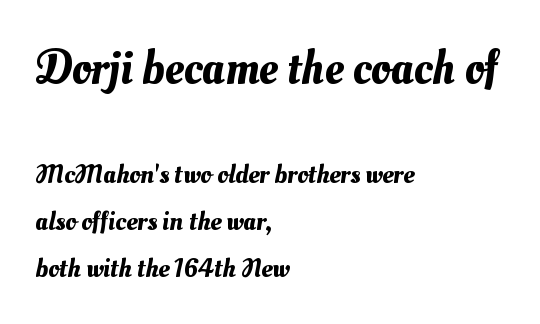
{"width": "normal", "stroke_contrast": "medium", "x_height": "small", "monospaced": "no", "underline": "no", "align": "left", "line_spacing_ratio": 1.75, "letter_spacing": "normal", "letter_spacing_em": 0.0, "larger_block": "first", "size_ratio": 1.74, "glyph_px": 47}
